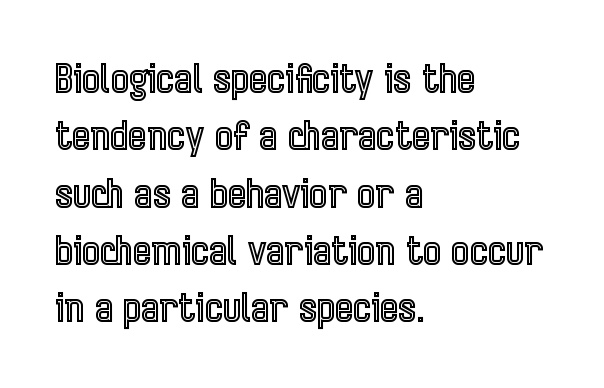
Q: Is the text italic (slanted)? A: No, it is upright.
Q: Is the text underlined? A: No.
Q: How is the paragraph aligned? A: Left-aligned.
Q: Is the spacing between letters normal or unusually wide? A: Normal.
Q: Is the spacing between lines tight, normal or loose? A: Normal.
Q: Width (condensed, normal, or wide)? A: Condensed.
Q: x-height? A: Medium.
Q: Monospaced? A: No.
